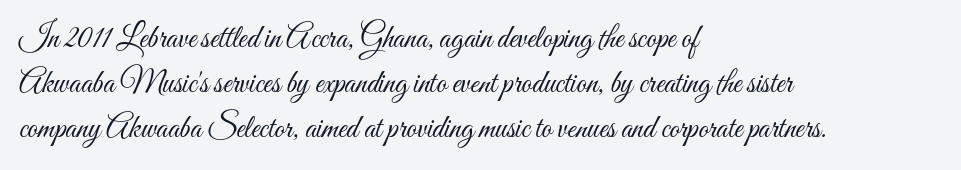
Heaviness? Minimal to ordinary, like unemphasized prose. Is the block centered? No — it sits flush against the left margin. A bare baseline throughout the passage. This rendering leaves character spacing at its baseline value. Each letter keeps its own natural width here, so spacing adapts to shape.
